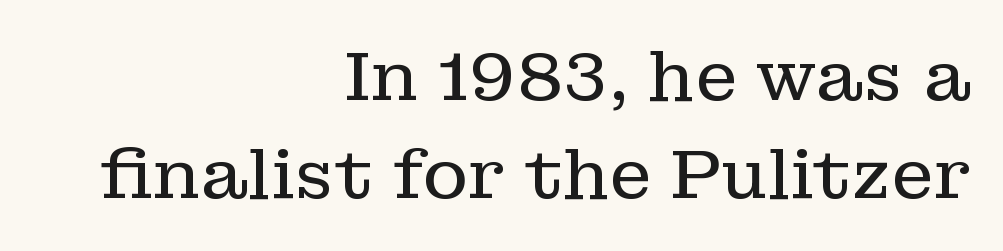
The image shows 69 px regular-weight serif type, upright; set right-aligned, normal line spacing (1.42x), normal letter spacing, not underlined; low stroke contrast and a medium x-height.
